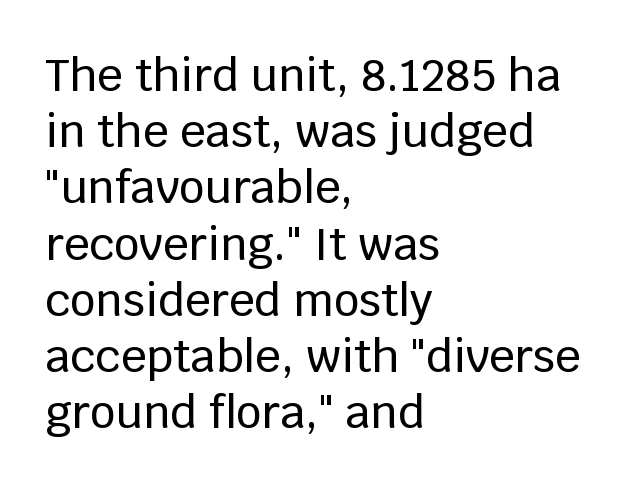
Q: Is the text italic (slanted)? A: No, it is upright.
Q: Is the typeface a serif or a sans-serif typeface? A: Sans-serif.
Q: Is the text underlined? A: No.
Q: How is the paragraph aligned? A: Left-aligned.
Q: Is the spacing between letters normal or unusually wide? A: Normal.
Q: Is the spacing between lines tight, normal or loose? A: Normal.
Q: Width (condensed, normal, or wide)? A: Normal.
Q: Stroke contrast? A: Low.
Q: x-height? A: Large.
Q: Monospaced? A: No.
